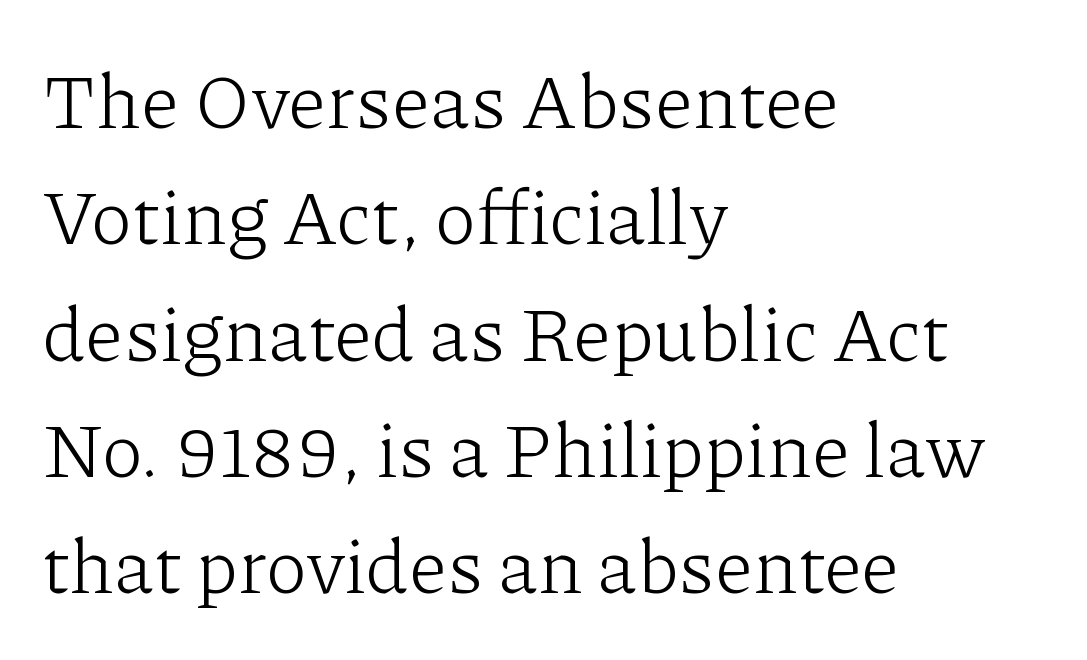
Q: Is the text bold? A: No.
Q: Is the text italic (slanted)? A: No, it is upright.
Q: Is the typeface a serif or a sans-serif typeface? A: Serif.
Q: Is the text underlined? A: No.
Q: How is the paragraph aligned? A: Left-aligned.
Q: Is the spacing between letters normal or unusually wide? A: Normal.
Q: Is the spacing between lines tight, normal or loose? A: Normal.
Q: Width (condensed, normal, or wide)? A: Normal.
Q: Stroke contrast? A: Low.
Q: x-height? A: Medium.
Q: Monospaced? A: No.
